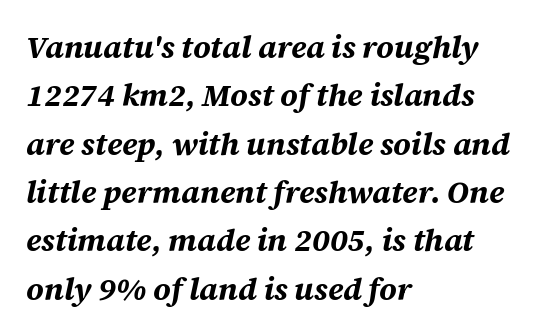
Spacing verdict: proportional, widths tailored to each character. These lines carry a lot of weight — the face is fully bold. Descenders are the only things crossing below the line. Is there much room between lines? A standard amount, neither cramped nor airy. The axis of the letterforms is tilted away from vertical.
